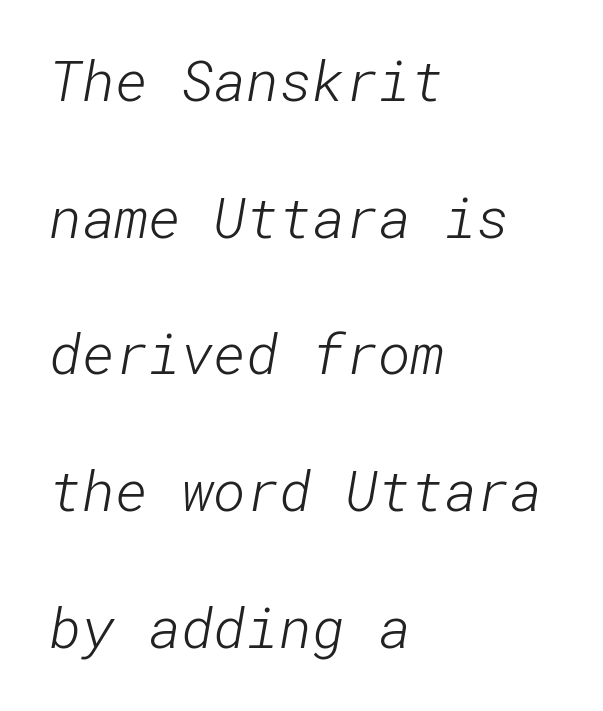
Q: Is the text bold? A: No.
Q: Is the typeface a serif or a sans-serif typeface? A: Sans-serif.
Q: Is the text underlined? A: No.
Q: How is the paragraph aligned? A: Left-aligned.
Q: Is the spacing between letters normal or unusually wide? A: Normal.
Q: Is the spacing between lines tight, normal or loose? A: Loose.
Q: Width (condensed, normal, or wide)? A: Normal.
Q: Stroke contrast? A: Low.
Q: x-height? A: Medium.
